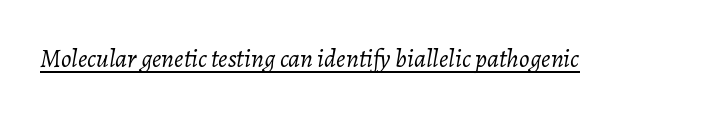
Q: Is the text bold? A: No.
Q: Is the text italic (slanted)? A: Yes, it leans right by about 7 degrees.
Q: Is the text underlined? A: Yes.
Q: Is the spacing between letters normal or unusually wide? A: Normal.
